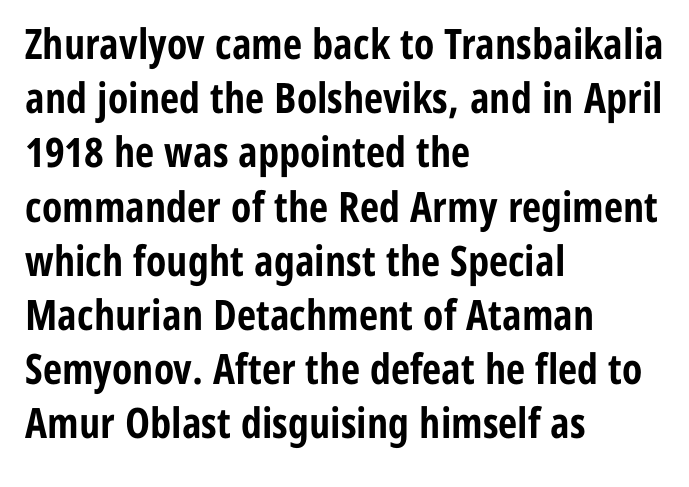
Note the varied advance widths — an 'i' is clearly narrower than an 'm'. The lines sit at an ordinary, default distance from one another. Heavy, bold letterforms. This is the regular roman posture of the typeface.
